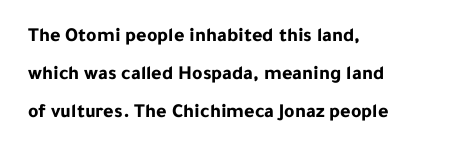
The image shows 20 px bold type, upright; set left-aligned, line spacing 1.89x, normal letter spacing, not underlined.
